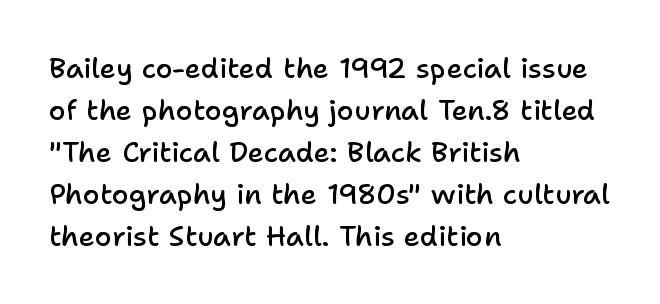
{"serif": "no", "italic": "no", "bold": "semi", "weight": "semibold", "width": "normal", "stroke_contrast": "low", "x_height": "medium", "monospaced": "no", "underline": "no", "align": "left", "line_spacing": "normal", "line_spacing_ratio": 1.5, "letter_spacing": "normal", "letter_spacing_em": 0.0, "glyph_px": 28}
